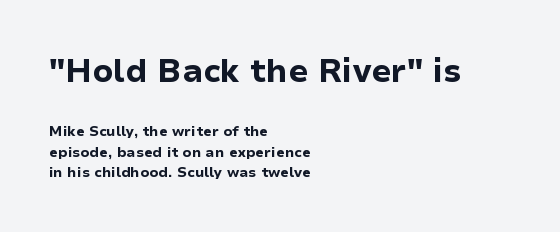
The image shows 32 px bold sans-serif type, upright; set left-aligned, normal line spacing (1.46x), normal letter spacing, not underlined; the first (top) block is 2.29x larger; low stroke contrast and a medium x-height.
